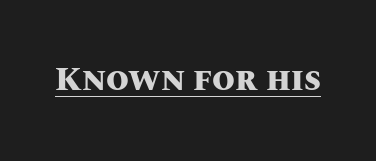
{"italic": "no", "bold": "yes", "weight": "heavy", "width": "normal", "stroke_contrast": "medium", "x_height": "large", "monospaced": "no", "underline": "yes", "letter_spacing": "normal", "letter_spacing_em": 0.0, "glyph_px": 33}
